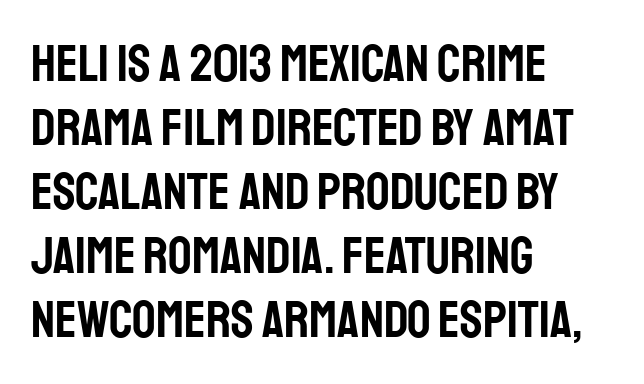
The image shows 52 px condensed sans-serif type, upright; set left-aligned, line spacing 1.23x, normal letter spacing, not underlined; low stroke contrast and a large x-height.
